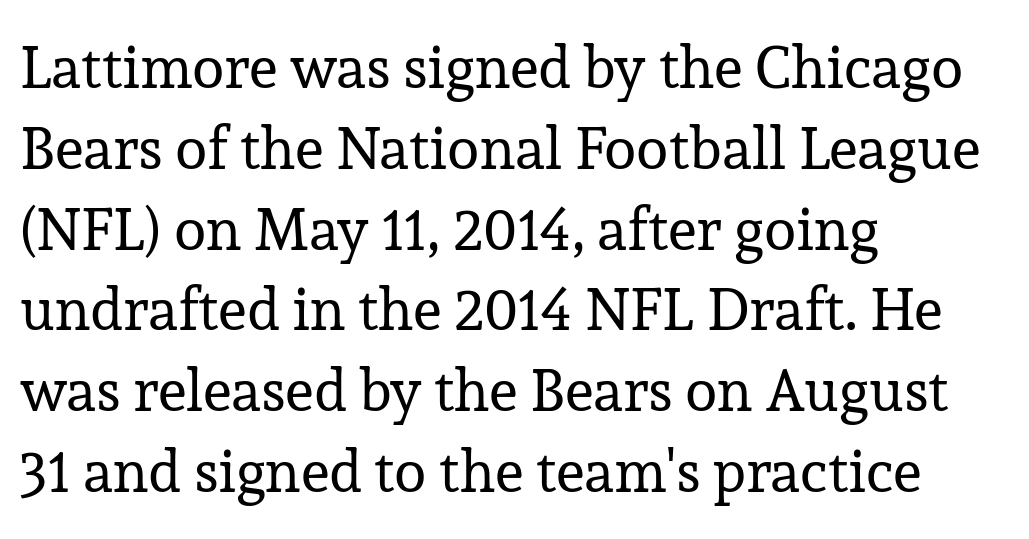
Q: Is the text bold? A: No.
Q: Is the text italic (slanted)? A: No, it is upright.
Q: Is the typeface a serif or a sans-serif typeface? A: Serif.
Q: Is the text underlined? A: No.
Q: How is the paragraph aligned? A: Left-aligned.
Q: Is the spacing between letters normal or unusually wide? A: Normal.
Q: Is the spacing between lines tight, normal or loose? A: Normal.
Q: Width (condensed, normal, or wide)? A: Normal.
Q: Stroke contrast? A: Low.
Q: x-height? A: Medium.
Q: Monospaced? A: No.
